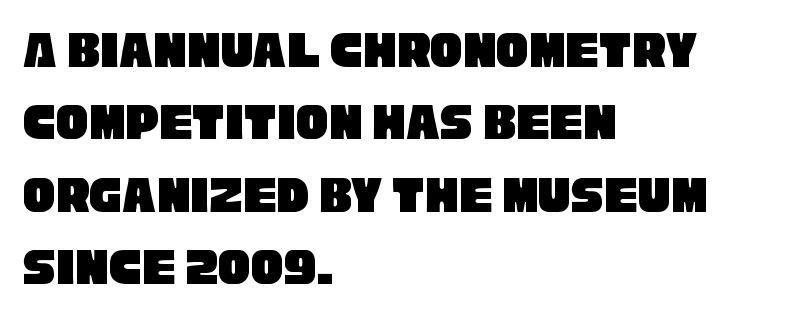
Q: Is the typeface a serif or a sans-serif typeface? A: Sans-serif.
Q: Is the text underlined? A: No.
Q: How is the paragraph aligned? A: Left-aligned.
Q: Is the spacing between letters normal or unusually wide? A: Normal.
Q: Is the spacing between lines tight, normal or loose? A: Normal.
Q: Width (condensed, normal, or wide)? A: Condensed.
Q: Stroke contrast? A: Low.
Q: x-height? A: Large.
Q: Monospaced? A: No.
